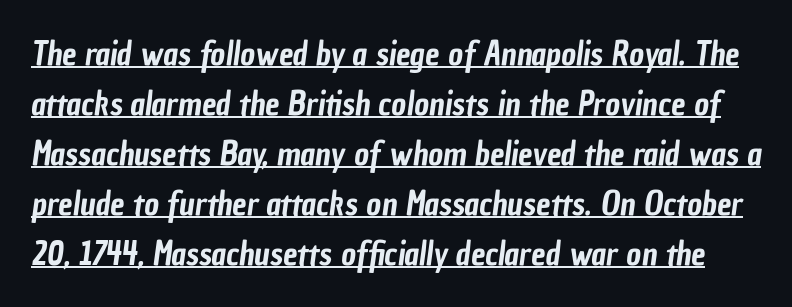
Q: Is the typeface a serif or a sans-serif typeface? A: Sans-serif.
Q: Is the text underlined? A: Yes.
Q: Is the spacing between letters normal or unusually wide? A: Normal.
Q: Is the spacing between lines tight, normal or loose? A: Normal.
Q: Width (condensed, normal, or wide)? A: Condensed.
Q: Stroke contrast? A: Low.
Q: x-height? A: Medium.
Q: Monospaced? A: No.
